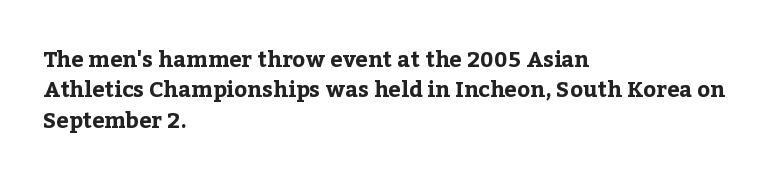
The image shows 22 px bold type, upright; set left-aligned, normal line spacing (1.38x), normal letter spacing, not underlined.
